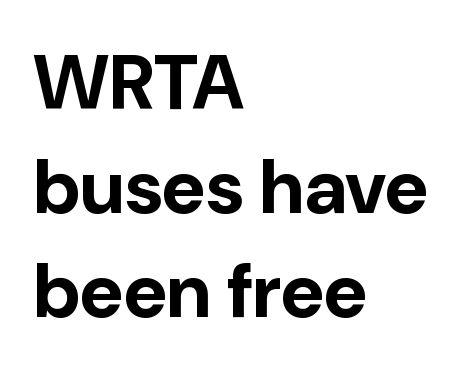
Q: Is the text bold? A: Yes.
Q: Is the text italic (slanted)? A: No, it is upright.
Q: Is the typeface a serif or a sans-serif typeface? A: Sans-serif.
Q: Is the text underlined? A: No.
Q: How is the paragraph aligned? A: Left-aligned.
Q: Is the spacing between letters normal or unusually wide? A: Normal.
Q: Is the spacing between lines tight, normal or loose? A: Normal.
Q: Width (condensed, normal, or wide)? A: Normal.
Q: Stroke contrast? A: Low.
Q: x-height? A: Medium.
Q: Monospaced? A: No.
